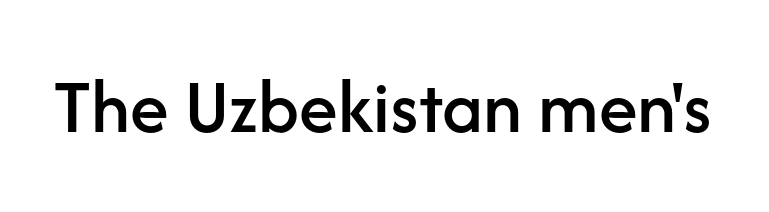
The image shows 79 px sans-serif type, upright; set normal letter spacing, not underlined; low stroke contrast and a medium x-height.
